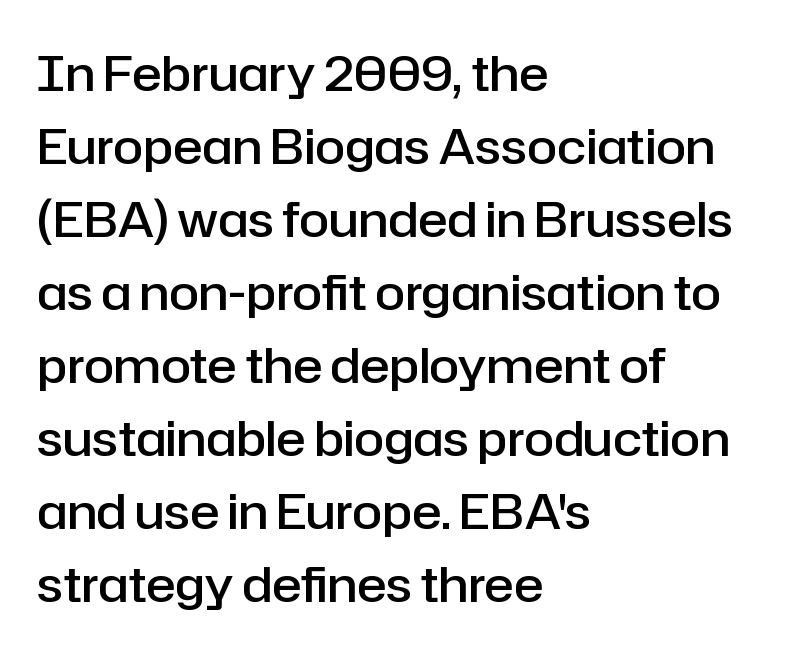
Q: Is the text bold? A: Semi-bold.
Q: Is the text italic (slanted)? A: No, it is upright.
Q: Is the typeface a serif or a sans-serif typeface? A: Sans-serif.
Q: Is the text underlined? A: No.
Q: How is the paragraph aligned? A: Left-aligned.
Q: Is the spacing between letters normal or unusually wide? A: Normal.
Q: Is the spacing between lines tight, normal or loose? A: Normal.
Q: Width (condensed, normal, or wide)? A: Normal.
Q: Stroke contrast? A: Low.
Q: x-height? A: Medium.
Q: Monospaced? A: No.
